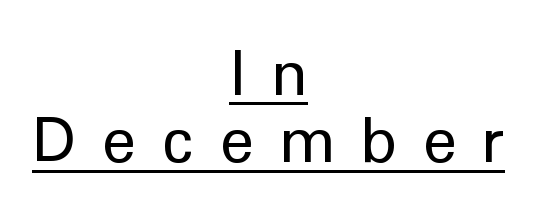
{"serif": "no", "italic": "no", "bold": "no", "weight": "regular", "width": "normal", "stroke_contrast": "low", "x_height": "medium", "monospaced": "no", "underline": "yes", "align": "center", "line_spacing": "tight", "line_spacing_ratio": 0.95, "letter_spacing": "wide", "letter_spacing_em": 0.36, "glyph_px": 71}
